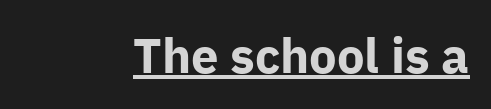
{"serif": "no", "italic": "no", "bold": "yes", "weight": "bold", "width": "normal", "stroke_contrast": "low", "x_height": "medium", "monospaced": "no", "underline": "yes", "letter_spacing": "normal", "letter_spacing_em": 0.0, "glyph_px": 49}
